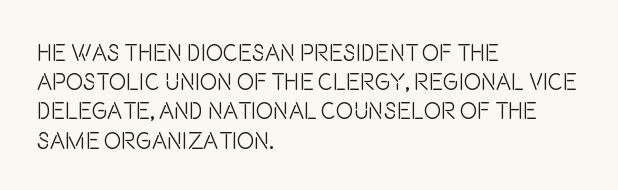
Q: Is the text bold? A: No.
Q: Is the text italic (slanted)? A: No, it is upright.
Q: Is the text underlined? A: No.
Q: How is the paragraph aligned? A: Left-aligned.
Q: Is the spacing between letters normal or unusually wide? A: Normal.
Q: Is the spacing between lines tight, normal or loose? A: Normal.
